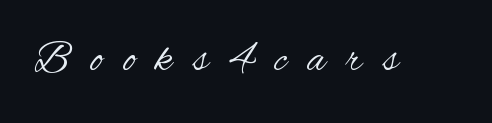
{"serif": "no", "bold": "no", "weight": "regular", "width": "condensed", "stroke_contrast": "medium", "x_height": "small", "monospaced": "no", "underline": "no", "letter_spacing": "wide", "letter_spacing_em": 0.48, "glyph_px": 43}
